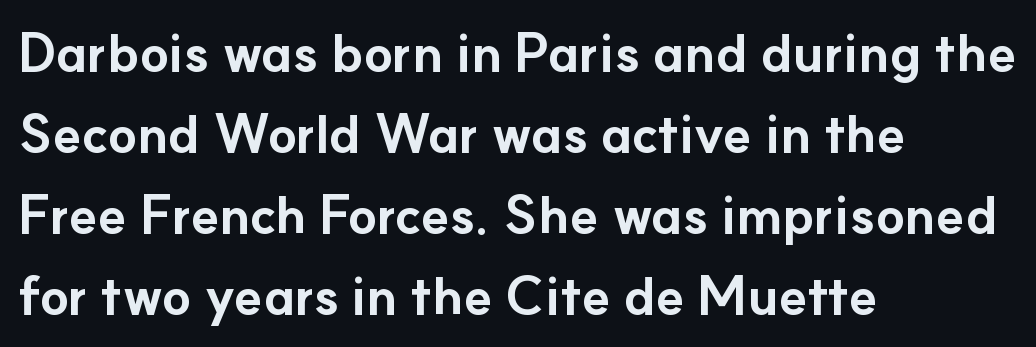
Q: Is the text bold? A: Yes.
Q: Is the text italic (slanted)? A: No, it is upright.
Q: Is the typeface a serif or a sans-serif typeface? A: Sans-serif.
Q: Is the text underlined? A: No.
Q: How is the paragraph aligned? A: Left-aligned.
Q: Is the spacing between letters normal or unusually wide? A: Normal.
Q: Is the spacing between lines tight, normal or loose? A: Normal.
Q: Width (condensed, normal, or wide)? A: Normal.
Q: Stroke contrast? A: Low.
Q: x-height? A: Small.
Q: Monospaced? A: No.
